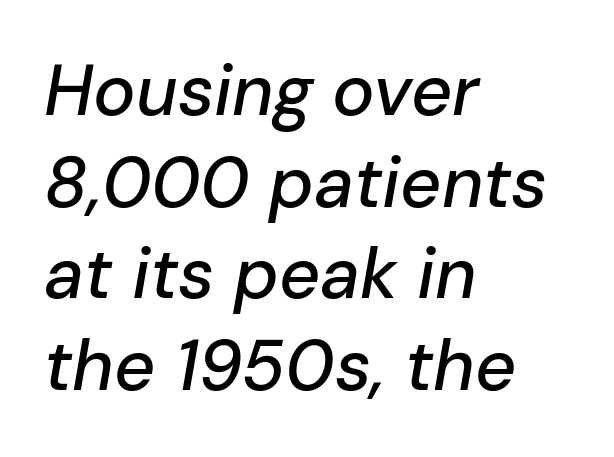
Q: Is the text italic (slanted)? A: Yes, it leans right by about 10 degrees.
Q: Is the text underlined? A: No.
Q: How is the paragraph aligned? A: Left-aligned.
Q: Is the spacing between letters normal or unusually wide? A: Normal.
Q: Is the spacing between lines tight, normal or loose? A: Normal.
Q: Width (condensed, normal, or wide)? A: Normal.
Q: Stroke contrast? A: Low.
Q: x-height? A: Medium.
Q: Monospaced? A: No.
